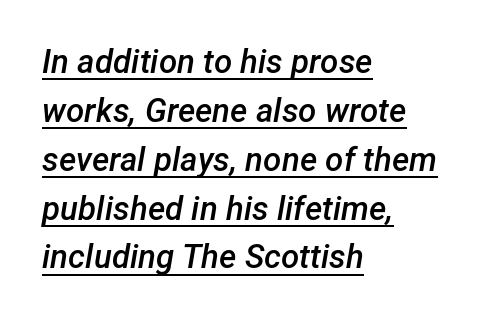
The image shows 33 px semibold type, italic (leaning right); set left-aligned, normal line spacing (1.48x), normal letter spacing, underlined; low stroke contrast and a medium x-height.
